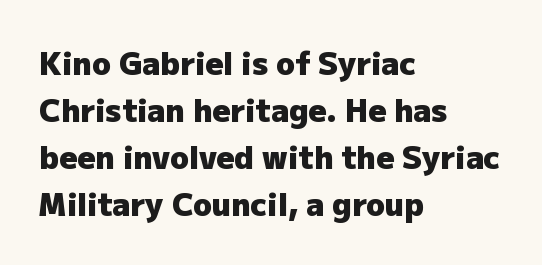
{"serif": "no", "italic": "no", "bold": "yes", "weight": "heavy", "width": "normal", "stroke_contrast": "low", "x_height": "medium", "monospaced": "no", "underline": "no", "align": "left", "line_spacing": "normal", "line_spacing_ratio": 1.52, "letter_spacing": "normal", "letter_spacing_em": 0.0, "glyph_px": 31}
